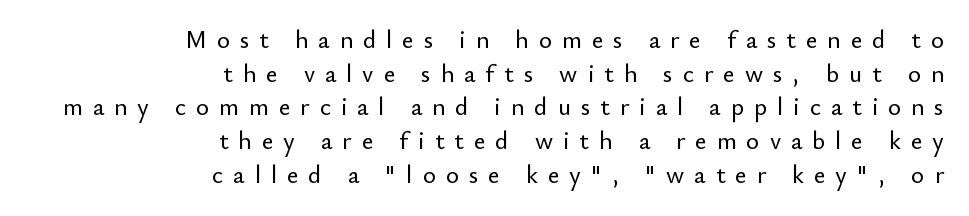
{"italic": "no", "underline": "no", "align": "right", "line_spacing": "normal", "line_spacing_ratio": 1.35, "letter_spacing": "wide", "letter_spacing_em": 0.4, "glyph_px": 25}
